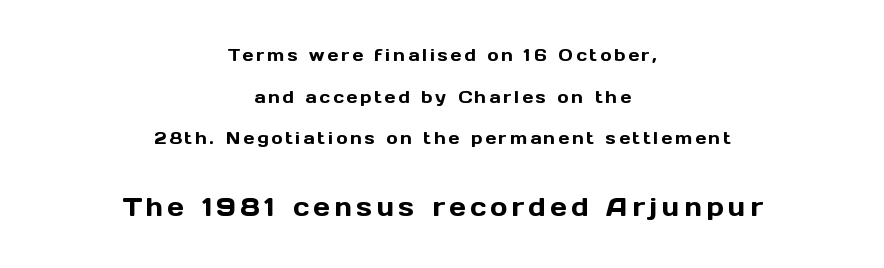
Airy leading. Of the two passages, the one underneath uses the larger point size. Letters rest on an invisible, unmarked baseline. Italic: no, the glyphs are upright roman. The passage is arranged like a title page — every line centered.
